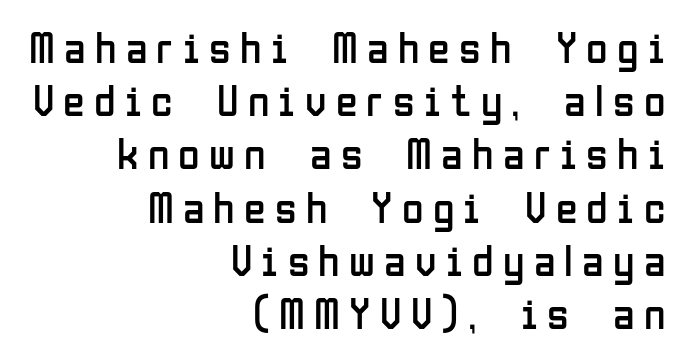
Do the characters align in a grid? No, the font is proportional. This rendering widens character spacing well past its baseline value. Check under the words: just untouched page. The paragraph has a hard right edge and a soft left edge. Examine the stroke ends and you'll find no serifs. Ascenders rise straight up at ninety degrees.
